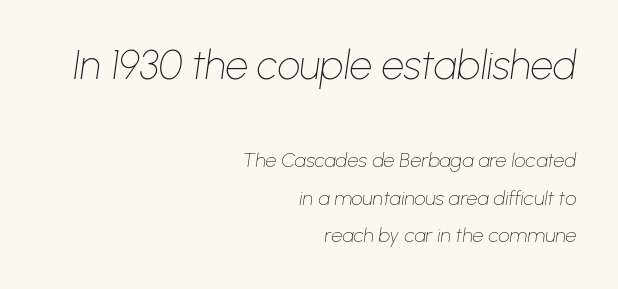
The image shows 40 px thin type, italic (leaning right); set right-aligned, line spacing 1.88x, normal letter spacing, not underlined; the first (top) block is 2.0x larger; low stroke contrast and a medium x-height.
